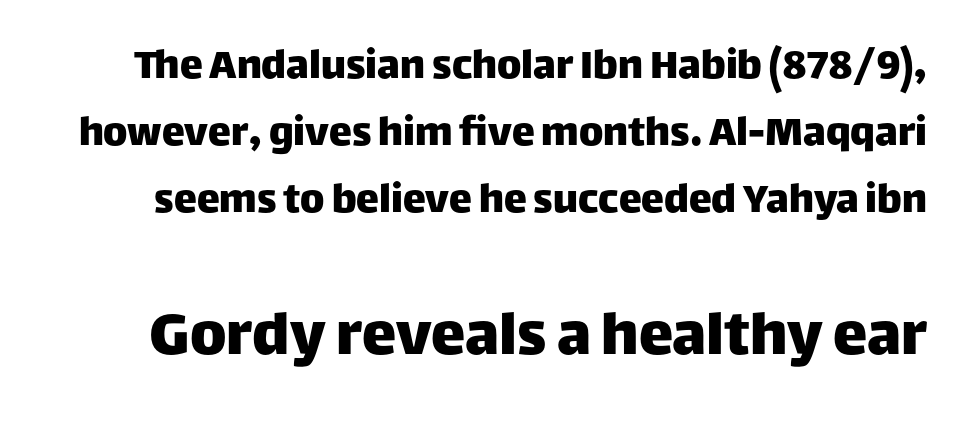
The image shows 69 px sans-serif type, upright; set normal line spacing (1.46x), normal letter spacing, not underlined; the second (bottom) block is 1.5x larger; low stroke contrast and a large x-height.
